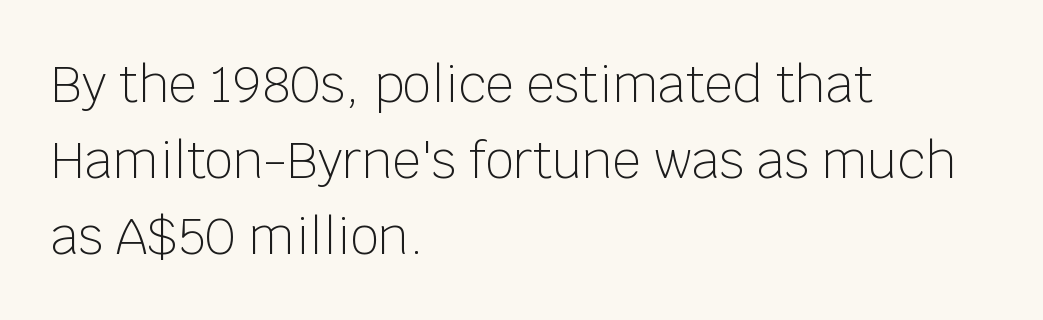
Q: Is the text bold? A: No.
Q: Is the text italic (slanted)? A: No, it is upright.
Q: Is the typeface a serif or a sans-serif typeface? A: Sans-serif.
Q: Is the text underlined? A: No.
Q: How is the paragraph aligned? A: Left-aligned.
Q: Is the spacing between letters normal or unusually wide? A: Normal.
Q: Is the spacing between lines tight, normal or loose? A: Normal.
Q: Width (condensed, normal, or wide)? A: Normal.
Q: Stroke contrast? A: Low.
Q: x-height? A: Large.
Q: Monospaced? A: No.
